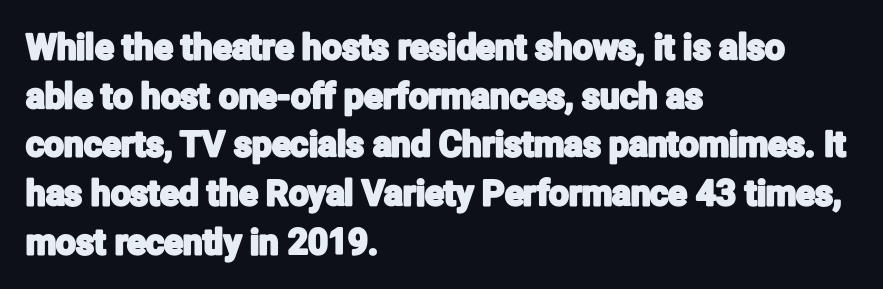
Q: Is the text italic (slanted)? A: No, it is upright.
Q: Is the typeface a serif or a sans-serif typeface? A: Sans-serif.
Q: Is the text underlined? A: No.
Q: How is the paragraph aligned? A: Left-aligned.
Q: Is the spacing between letters normal or unusually wide? A: Normal.
Q: Is the spacing between lines tight, normal or loose? A: Normal.
Q: Width (condensed, normal, or wide)? A: Condensed.
Q: Stroke contrast? A: Low.
Q: x-height? A: Medium.
Q: Monospaced? A: No.
